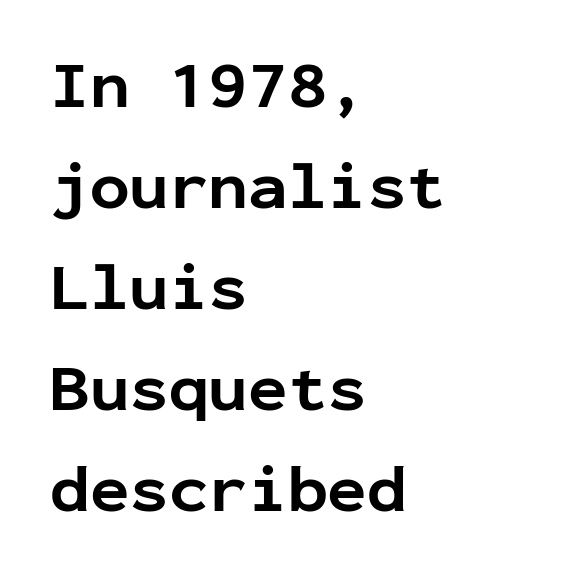
{"serif": "no", "italic": "no", "bold": "yes", "weight": "bold", "width": "normal", "stroke_contrast": "low", "x_height": "medium", "monospaced": "yes", "underline": "no", "align": "left", "line_spacing": "normal", "line_spacing_ratio": 1.53, "letter_spacing": "normal", "letter_spacing_em": 0.0, "glyph_px": 66}
